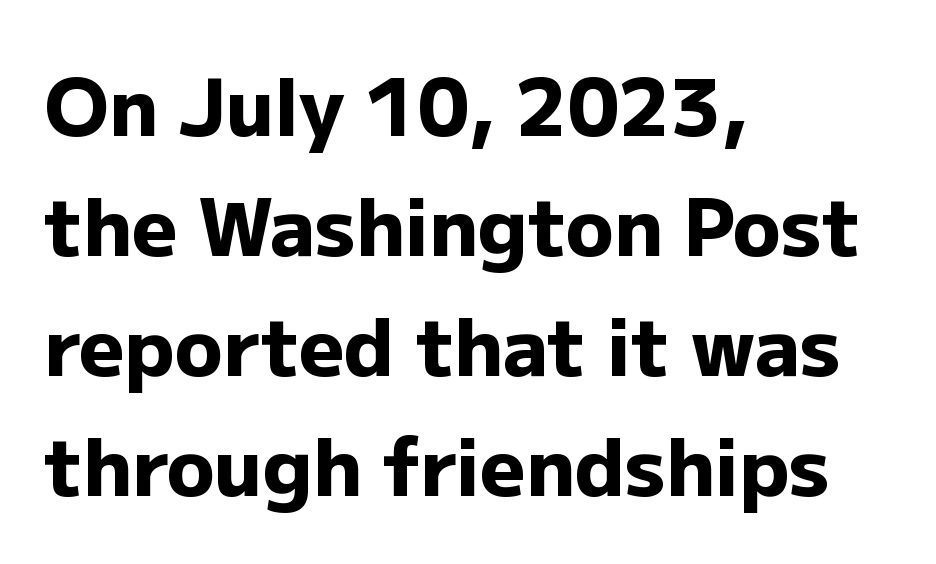
Q: Is the text bold? A: Yes.
Q: Is the text italic (slanted)? A: No, it is upright.
Q: Is the typeface a serif or a sans-serif typeface? A: Sans-serif.
Q: Is the text underlined? A: No.
Q: How is the paragraph aligned? A: Left-aligned.
Q: Is the spacing between letters normal or unusually wide? A: Normal.
Q: Is the spacing between lines tight, normal or loose? A: Normal.
Q: Width (condensed, normal, or wide)? A: Normal.
Q: Stroke contrast? A: Low.
Q: x-height? A: Medium.
Q: Monospaced? A: No.
